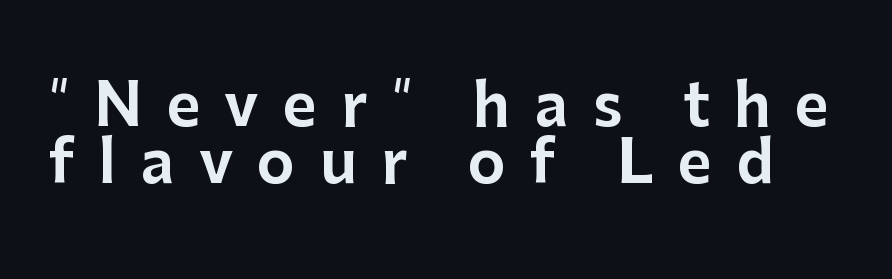
{"serif": "no", "italic": "no", "width": "normal", "stroke_contrast": "low", "x_height": "medium", "monospaced": "no", "underline": "no", "line_spacing": "tight", "line_spacing_ratio": 0.99, "letter_spacing": "wide", "letter_spacing_em": 0.42, "glyph_px": 58}
